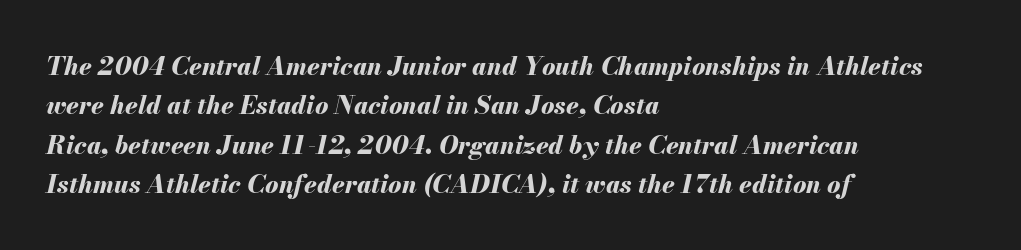
Q: Is the text bold? A: Yes.
Q: Is the text italic (slanted)? A: Yes, it leans right by about 13 degrees.
Q: Is the text underlined? A: No.
Q: How is the paragraph aligned? A: Left-aligned.
Q: Is the spacing between letters normal or unusually wide? A: Normal.
Q: Is the spacing between lines tight, normal or loose? A: Normal.
